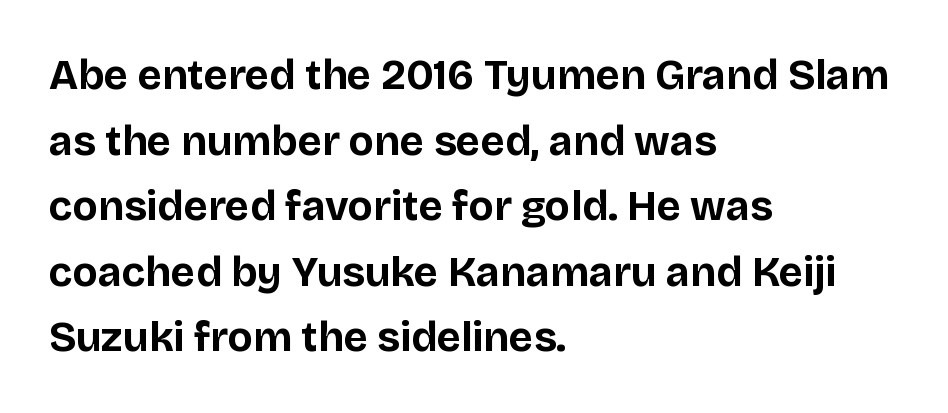
{"serif": "no", "italic": "no", "bold": "yes", "weight": "bold", "width": "normal", "stroke_contrast": "low", "x_height": "large", "monospaced": "no", "underline": "no", "align": "left", "line_spacing": "normal", "line_spacing_ratio": 1.56, "letter_spacing": "normal", "letter_spacing_em": 0.0, "glyph_px": 42}
